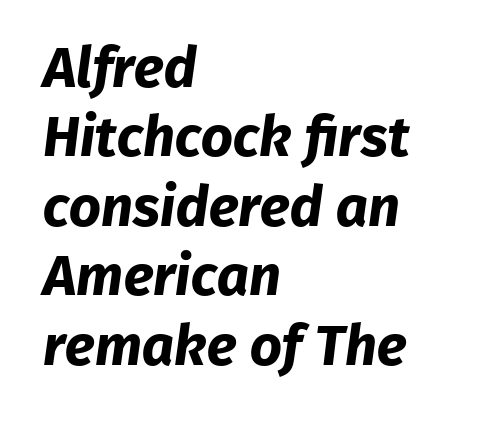
Visually the block forms a straight wall on the left and a jagged coastline on the right. Quick note: underline off. Stroke thickness is high; the sample reads as a true bold. The letterforms sit shoulder to shoulder at normal distance. Is this a fixed-width face? No — the glyphs have proportional, varying widths. Look at the bottom of the vertical strokes: they stop flat, with no serifs.
